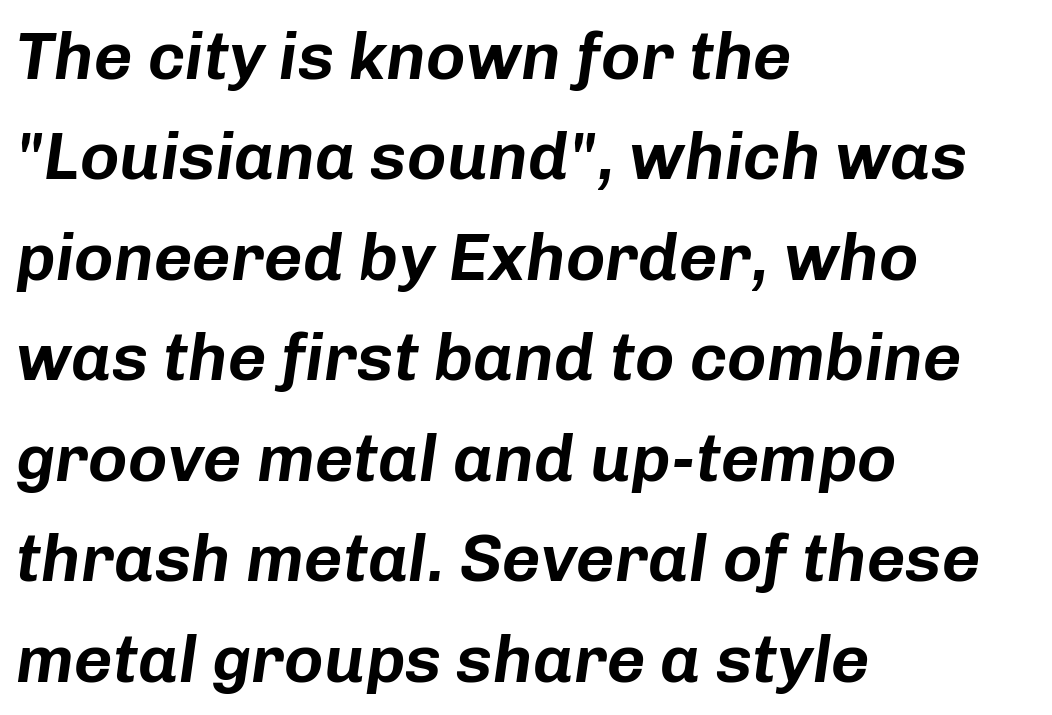
Q: Is the text italic (slanted)? A: Yes, it leans right by about 8 degrees.
Q: Is the text underlined? A: No.
Q: How is the paragraph aligned? A: Left-aligned.
Q: Is the spacing between letters normal or unusually wide? A: Normal.
Q: Is the spacing between lines tight, normal or loose? A: Normal.
Q: Width (condensed, normal, or wide)? A: Normal.
Q: Stroke contrast? A: Low.
Q: x-height? A: Medium.
Q: Monospaced? A: No.
